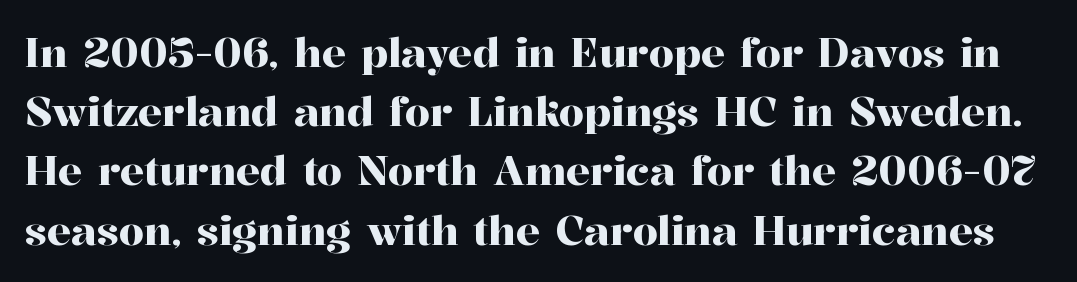
A typesetter would call this leading conventional body-copy spacing. Do the characters align in a grid? No, the font is proportional. Honestly, there is no underline to notice here at all. Notice how the stems are strictly vertical — no italics here. Typographically, this falls in the serif category.
